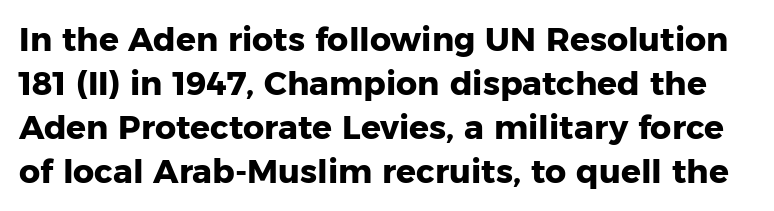
The rendering uses natural spacing where letterforms have individual widths. Each word holds together tightly as a unit, with standard inter-letter gaps. Caption: bold face, heavy strokes. These lines sit exactly where default settings would place them.
